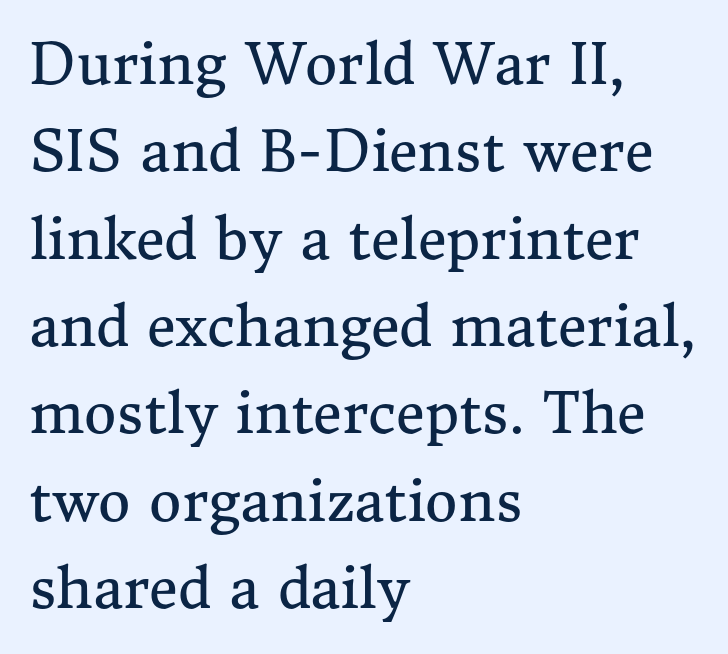
{"serif": "yes", "italic": "no", "bold": "no", "weight": "regular", "width": "normal", "stroke_contrast": "medium", "x_height": "medium", "monospaced": "no", "underline": "no", "align": "left", "line_spacing": "normal", "line_spacing_ratio": 1.56, "letter_spacing": "normal", "letter_spacing_em": 0.0, "glyph_px": 56}
